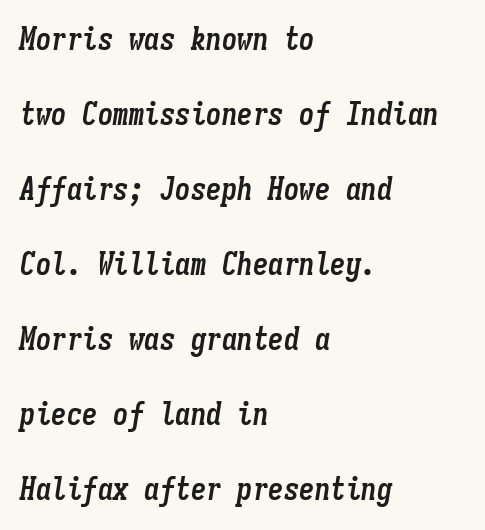
The rendering anchors every line to the left-hand side. Loosely led — the rows are spread out. If you drew a line through each stem, it would be angled. Students, note that the glyphs here touch the page at normal intervals. Spacing verdict: monospaced, one width for all characters.
